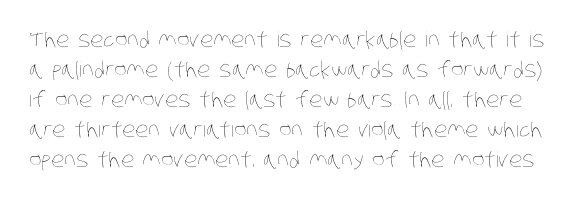
Q: Is the text bold? A: No.
Q: Is the text underlined? A: No.
Q: Is the spacing between letters normal or unusually wide? A: Normal.
Q: Is the spacing between lines tight, normal or loose? A: Normal.
